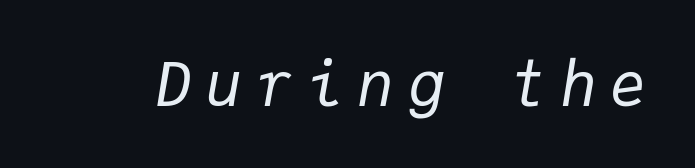
{"italic": "yes", "lean": "right", "slant_degrees": 9, "bold": "no", "weight": "regular", "width": "normal", "stroke_contrast": "low", "x_height": "medium", "monospaced": "yes", "underline": "no", "letter_spacing": "wide", "letter_spacing_em": 0.23, "glyph_px": 61}
